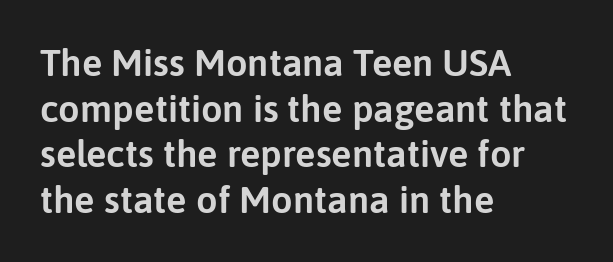
{"serif": "no", "italic": "no", "width": "normal", "stroke_contrast": "low", "x_height": "medium", "monospaced": "no", "underline": "no", "align": "left", "line_spacing_ratio": 1.2, "letter_spacing": "normal", "letter_spacing_em": 0.0, "glyph_px": 38}
